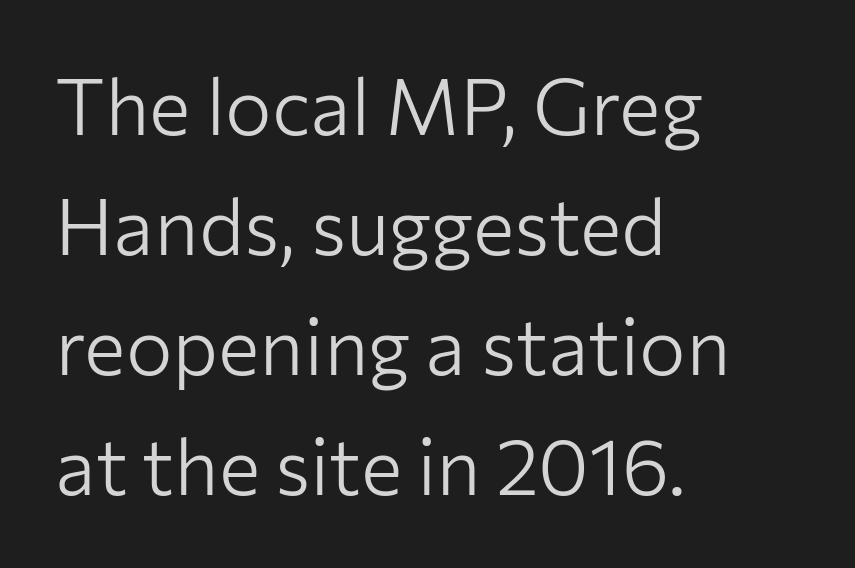
Layout note: lines flush left. Style check: upright. Each word holds together tightly as a unit, with standard inter-letter gaps. Baseline-to-baseline distance is the conventional proportion of letter height. A light-to-regular cut is what we see here.
